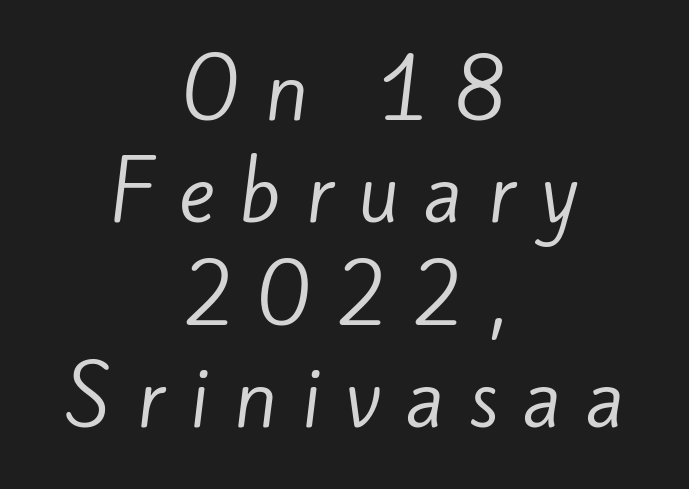
Q: Is the text bold? A: No.
Q: Is the typeface a serif or a sans-serif typeface? A: Sans-serif.
Q: Is the text underlined? A: No.
Q: How is the paragraph aligned? A: Centered.
Q: Is the spacing between letters normal or unusually wide? A: Unusually wide.
Q: Is the spacing between lines tight, normal or loose? A: Normal.
Q: Width (condensed, normal, or wide)? A: Normal.
Q: Stroke contrast? A: Low.
Q: x-height? A: Small.
Q: Monospaced? A: No.
